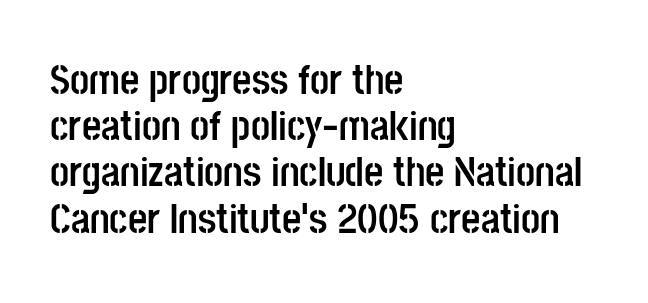
Posture: vertical. The rendering uses a small line-height, squeezing the rows. Underlining? Definitely not there. The horizontal fit of the characters is conventional and even. Character widths vary here, with narrow letters taking less room than wide ones. The rag falls on the right side of this text block.
